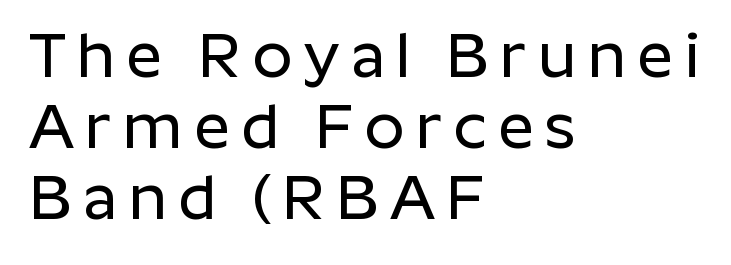
The passage shown is typeset with a sans-serif family. Character widths vary here, with narrow letters taking less room than wide ones. Beneath every word, the page is bare. A typesetter would call this leading minimal, almost set solid.
